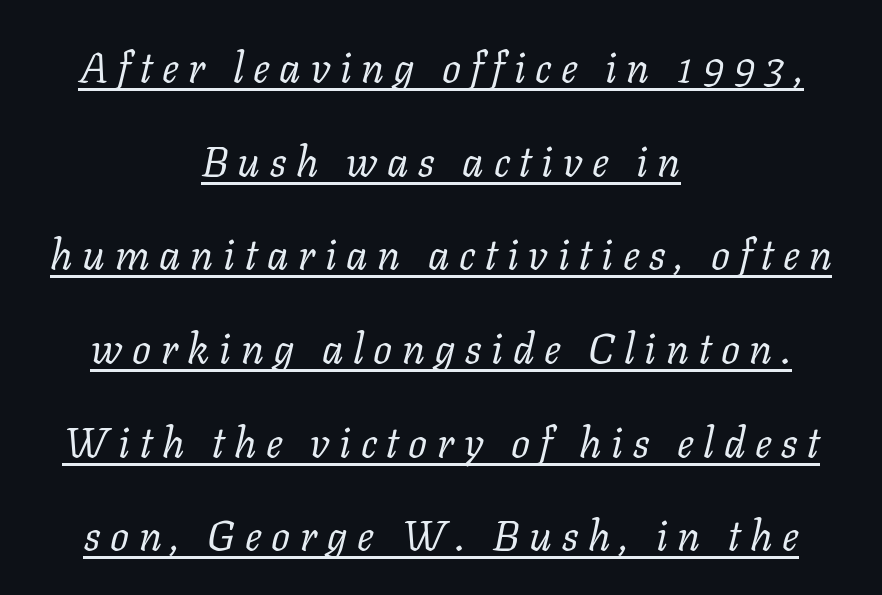
The image shows 42 px regular-weight serif type, italic (leaning right); set centered, loose line spacing (2.23x), unusually wide letter spacing (+0.23 em), underlined; low stroke contrast and a medium x-height.
